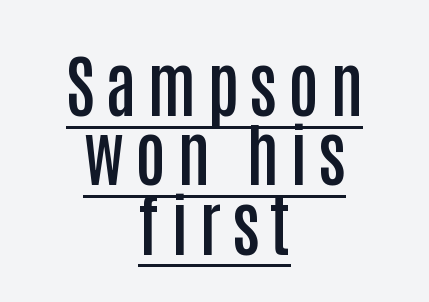
The image shows 68 px semibold, condensed sans-serif type, upright; set centered, tight line spacing (1.02x), underlined; low stroke contrast and a large x-height.
